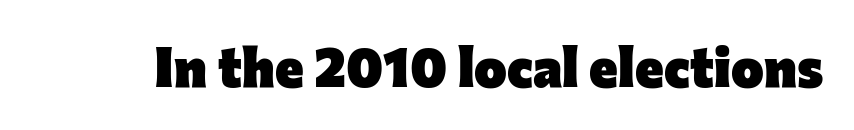
Q: Is the text bold? A: Yes.
Q: Is the text italic (slanted)? A: No, it is upright.
Q: Is the typeface a serif or a sans-serif typeface? A: Sans-serif.
Q: Is the text underlined? A: No.
Q: Is the spacing between letters normal or unusually wide? A: Normal.
Q: Width (condensed, normal, or wide)? A: Normal.
Q: Stroke contrast? A: Low.
Q: x-height? A: Medium.
Q: Monospaced? A: No.
